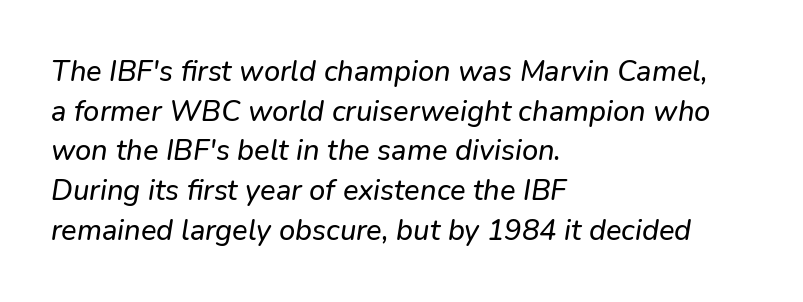
The image shows 29 px sans-serif type; set left-aligned, normal line spacing (1.37x), normal letter spacing, not underlined; low stroke contrast and a medium x-height.
